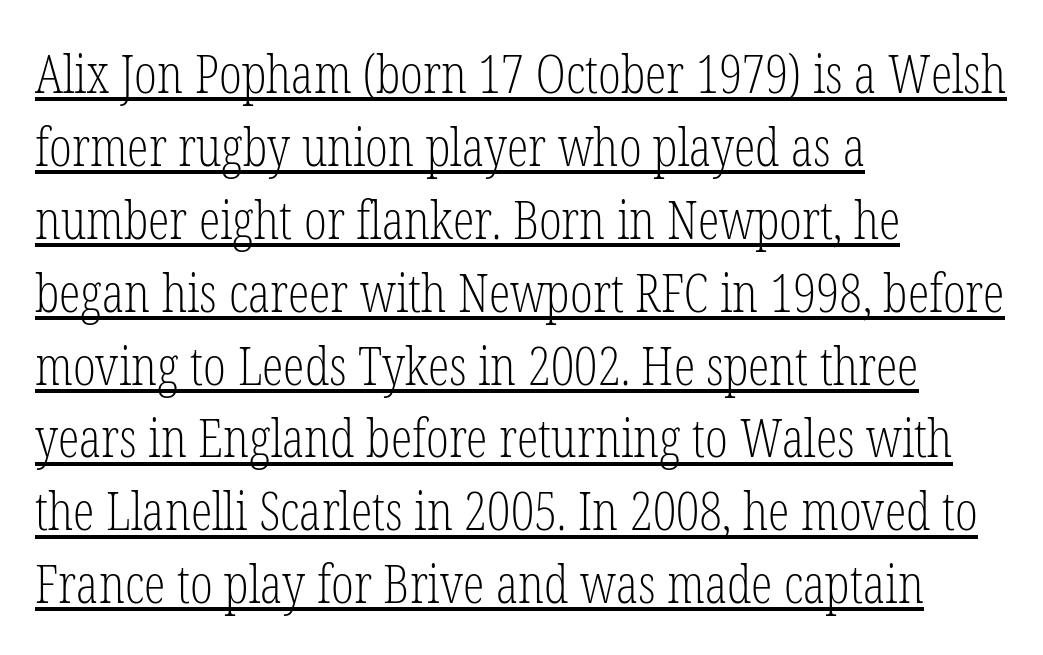
{"serif": "yes", "italic": "no", "bold": "no", "weight": "light", "width": "condensed", "stroke_contrast": "low", "x_height": "medium", "monospaced": "no", "underline": "yes", "align": "left", "line_spacing": "normal", "line_spacing_ratio": 1.35, "letter_spacing": "normal", "letter_spacing_em": 0.0, "glyph_px": 54}
